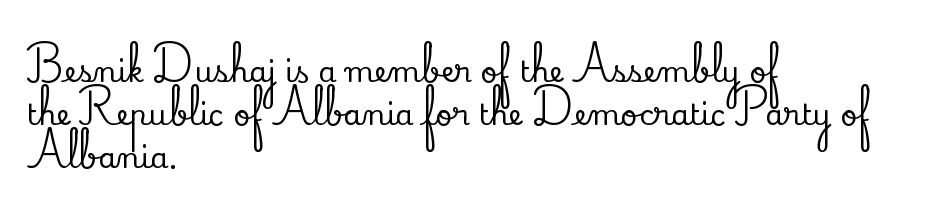
Are there feet on the stems? There are — it's a serif. The passage is arranged the way most books set body copy — flush left. Leading matches the norm, producing a regular column. Ascenders rise straight up at ninety degrees. Descenders hang freely into open space.
